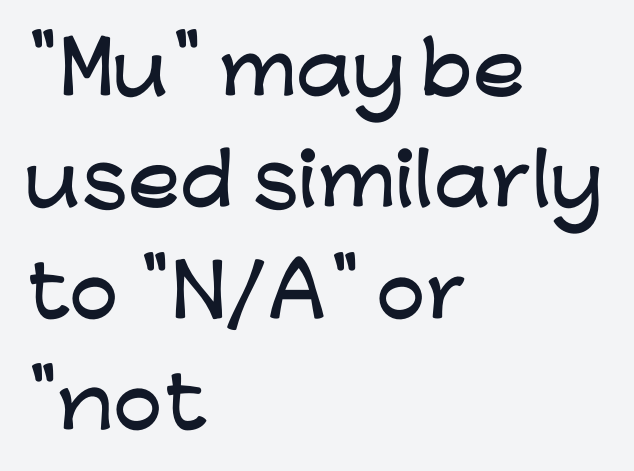
The image shows 70 px wide sans-serif type, upright; set left-aligned, normal line spacing (1.59x), normal letter spacing, not underlined; low stroke contrast and a medium x-height.
